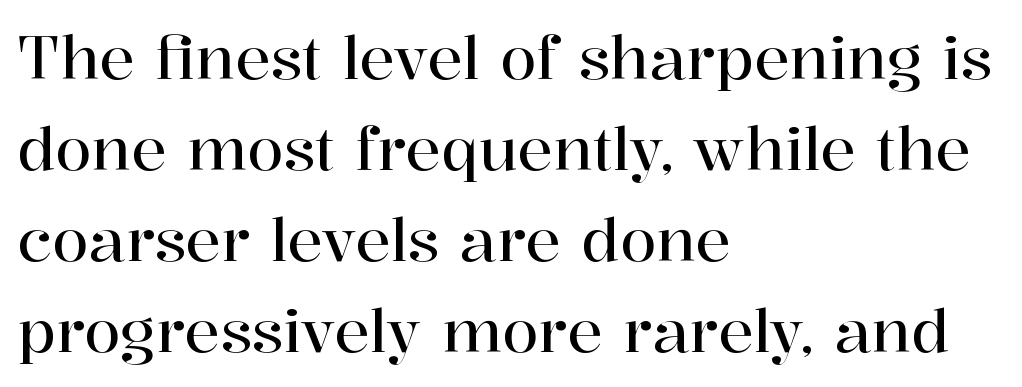
Q: Is the text italic (slanted)? A: No, it is upright.
Q: Is the typeface a serif or a sans-serif typeface? A: Serif.
Q: Is the text underlined? A: No.
Q: How is the paragraph aligned? A: Left-aligned.
Q: Is the spacing between letters normal or unusually wide? A: Normal.
Q: Is the spacing between lines tight, normal or loose? A: Normal.
Q: Width (condensed, normal, or wide)? A: Normal.
Q: Stroke contrast? A: High.
Q: x-height? A: Medium.
Q: Monospaced? A: No.
